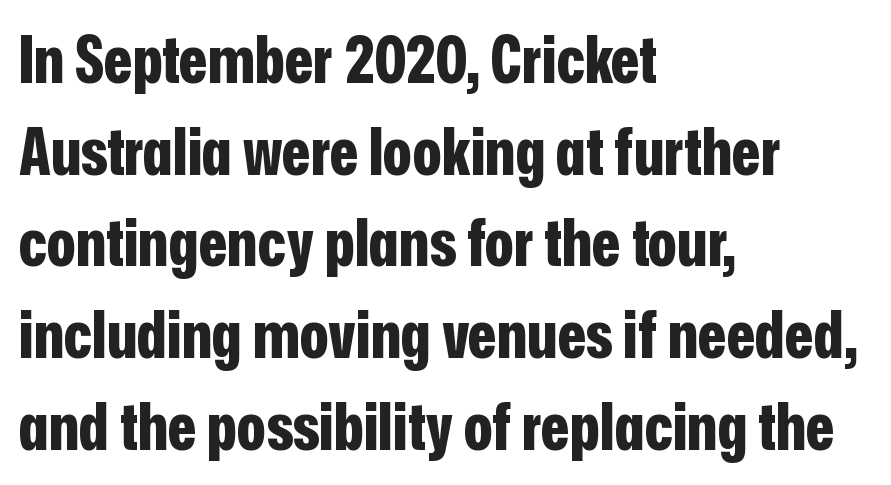
The image shows 66 px bold, condensed sans-serif type, upright; set left-aligned, normal line spacing (1.39x), normal letter spacing, not underlined; low stroke contrast and a medium x-height.
